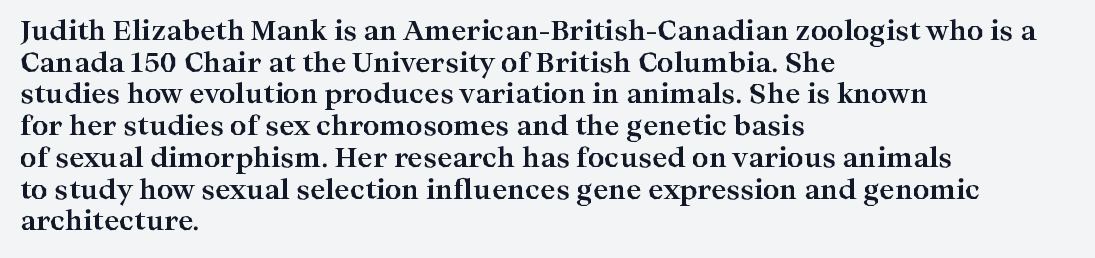
The image shows 26 px bold type, upright; set left-aligned, line spacing 1.22x, normal letter spacing, not underlined.
